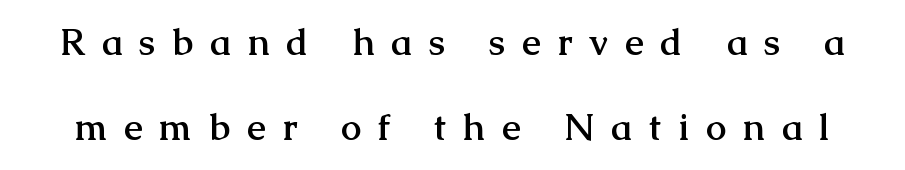
The image shows 37 px semibold serif type, upright; set loose line spacing (2.31x), unusually wide letter spacing (+0.46 em), not underlined; medium stroke contrast and a medium x-height.
